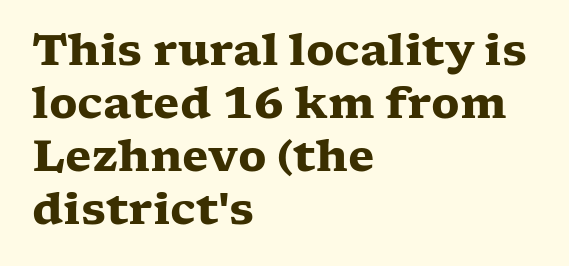
The face used here is proportionally spaced, like ordinary book or web type. Heavy-handed strokes throughout: this text is bold. Font category for this specimen: serif. Designer's note — italics off, roman on. The rag falls on the right side of this text block.
